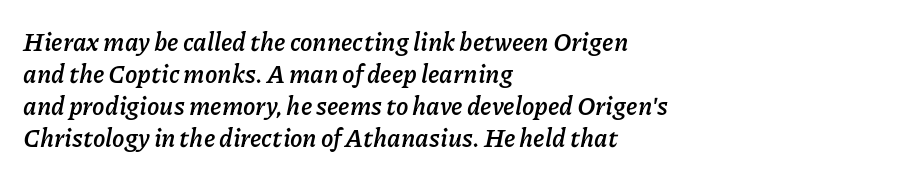
{"italic": "yes", "lean": "right", "slant_degrees": 11, "bold": "yes", "underline": "no", "align": "left", "line_spacing": "normal", "line_spacing_ratio": 1.28, "letter_spacing": "normal", "letter_spacing_em": 0.0, "glyph_px": 25}
